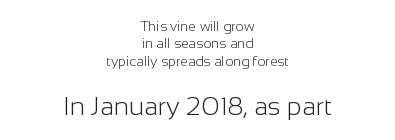
{"italic": "no", "bold": "no", "underline": "no", "align": "center", "line_spacing": "normal", "line_spacing_ratio": 1.25, "letter_spacing": "normal", "letter_spacing_em": 0.0, "larger_block": "second", "size_ratio": 1.86, "glyph_px": 26}
